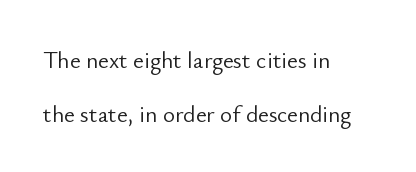
Check under the words: just untouched page. If you drew a ruler down the left edge, every line would touch it. Vertical spacing — loose. Rendered with straight, roman letterforms. Inter-character spacing is left at the font's built-in metrics. No chunkiness to these letters — they're not bold.
